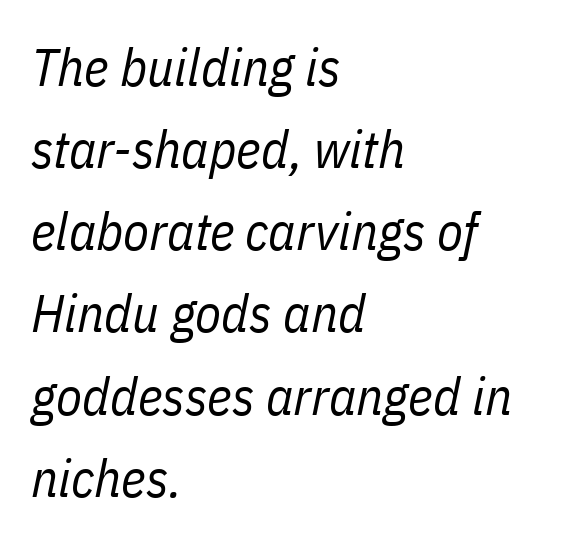
You could not count columns in this text — the font is proportionally spaced. Is this a heavy cut? Hardly; it is regular or lighter. An italicized treatment has been applied to the whole sample. This sample uses plain, unmodified letter spacing.
